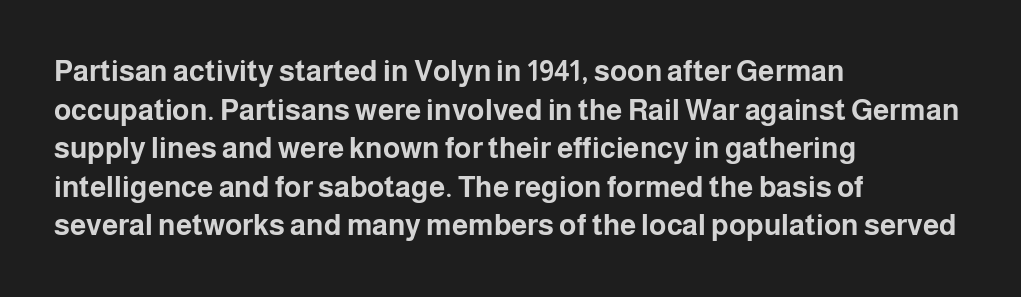
Q: Is the text bold? A: Yes.
Q: Is the text italic (slanted)? A: No, it is upright.
Q: Is the typeface a serif or a sans-serif typeface? A: Sans-serif.
Q: Is the text underlined? A: No.
Q: How is the paragraph aligned? A: Left-aligned.
Q: Is the spacing between letters normal or unusually wide? A: Normal.
Q: Is the spacing between lines tight, normal or loose? A: Normal.
Q: Width (condensed, normal, or wide)? A: Normal.
Q: Stroke contrast? A: Low.
Q: x-height? A: Medium.
Q: Monospaced? A: No.
